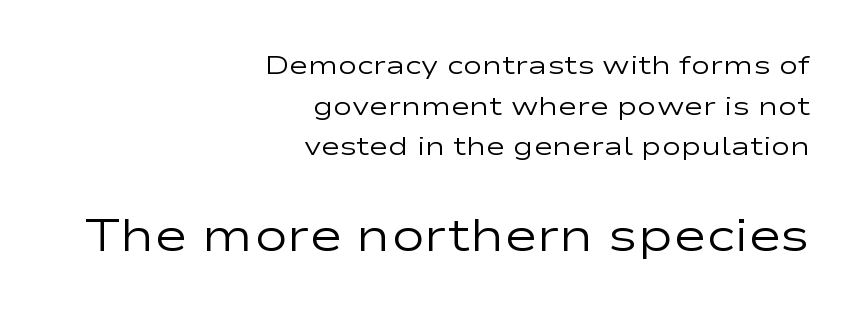
The image shows 45 px regular-weight, wide sans-serif type, upright; set right-aligned, normal line spacing (1.56x), normal letter spacing, not underlined; the second (bottom) block is 1.73x larger; low stroke contrast and a medium x-height.
